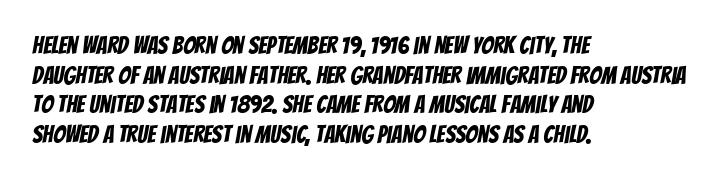
Q: Is the text underlined? A: No.
Q: How is the paragraph aligned? A: Left-aligned.
Q: Is the spacing between letters normal or unusually wide? A: Normal.
